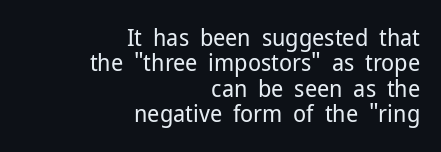
The image shows 24 px text type, upright; set right-aligned, tight line spacing (1.06x), normal letter spacing, not underlined.
